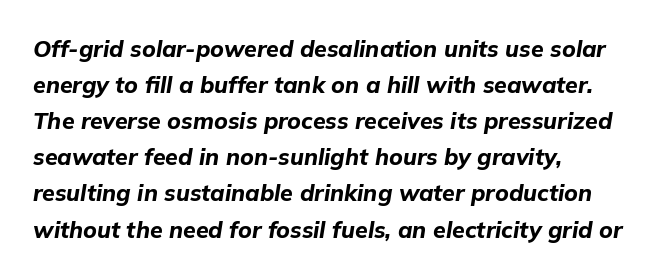
The image shows 23 px bold type, italic (leaning right); set left-aligned, normal line spacing (1.57x), normal letter spacing, not underlined.
